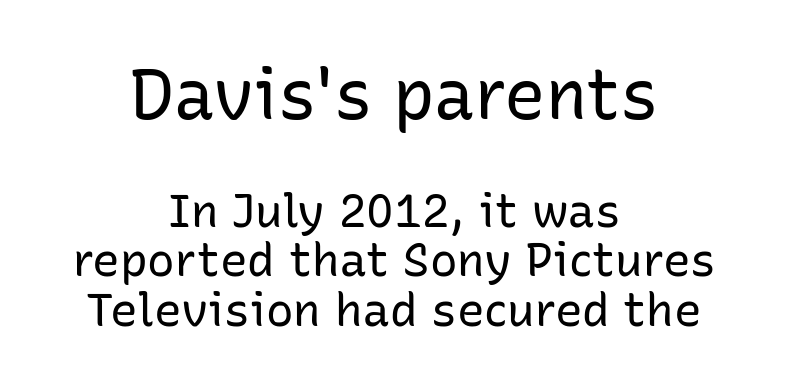
Varying glyph widths throughout — classic text-font behaviour. Line starts and ends both wander, symmetrically. Caption: standard tracking, unaltered. Which of the two is more prominent by size? The first, at the top.
